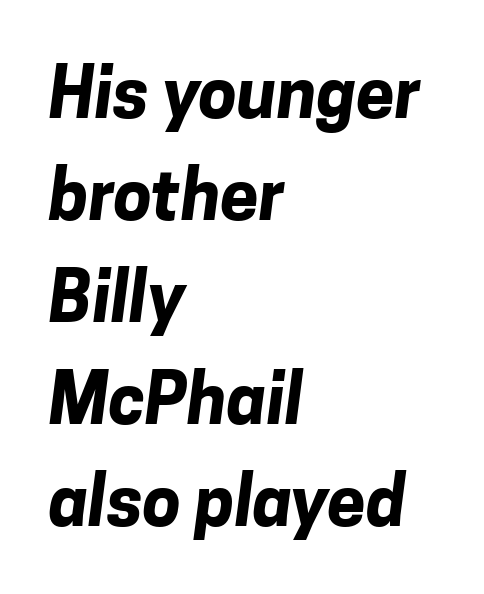
Q: Is the text bold? A: Yes.
Q: Is the typeface a serif or a sans-serif typeface? A: Sans-serif.
Q: Is the text underlined? A: No.
Q: How is the paragraph aligned? A: Left-aligned.
Q: Is the spacing between letters normal or unusually wide? A: Normal.
Q: Is the spacing between lines tight, normal or loose? A: Normal.
Q: Width (condensed, normal, or wide)? A: Normal.
Q: Stroke contrast? A: Low.
Q: x-height? A: Medium.
Q: Monospaced? A: No.
